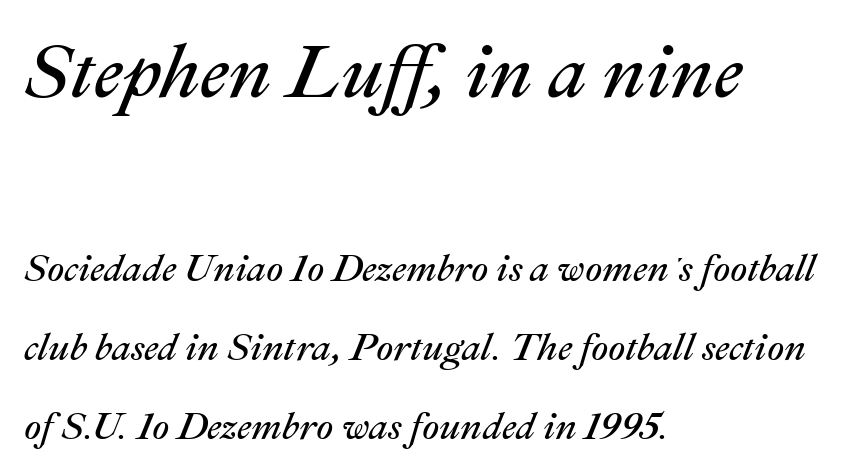
Q: Is the text bold? A: No.
Q: Is the text italic (slanted)? A: Yes, it leans right by about 22 degrees.
Q: Is the text underlined? A: No.
Q: How is the paragraph aligned? A: Left-aligned.
Q: Is the spacing between letters normal or unusually wide? A: Normal.
Q: Is the spacing between lines tight, normal or loose? A: Loose.
Q: Which block of text is set in a larger size, the first (top) or the second (bottom)? A: The first (top) one.
Q: Width (condensed, normal, or wide)? A: Normal.
Q: Stroke contrast? A: Medium.
Q: x-height? A: Medium.
Q: Monospaced? A: No.
